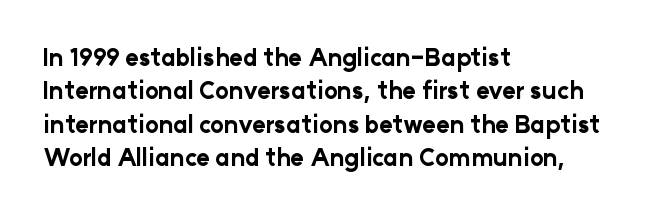
Q: Is the text bold? A: Yes.
Q: Is the text italic (slanted)? A: No, it is upright.
Q: Is the text underlined? A: No.
Q: How is the paragraph aligned? A: Left-aligned.
Q: Is the spacing between letters normal or unusually wide? A: Normal.
Q: Is the spacing between lines tight, normal or loose? A: Normal.
